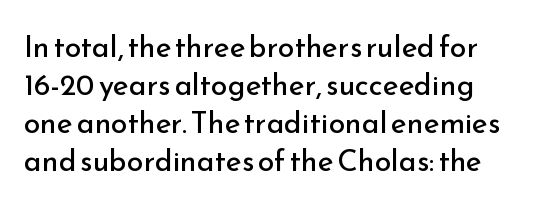
The image shows 30 px regular-weight sans-serif type, upright; set normal line spacing (1.27x), normal letter spacing, not underlined; low stroke contrast and a small x-height.
